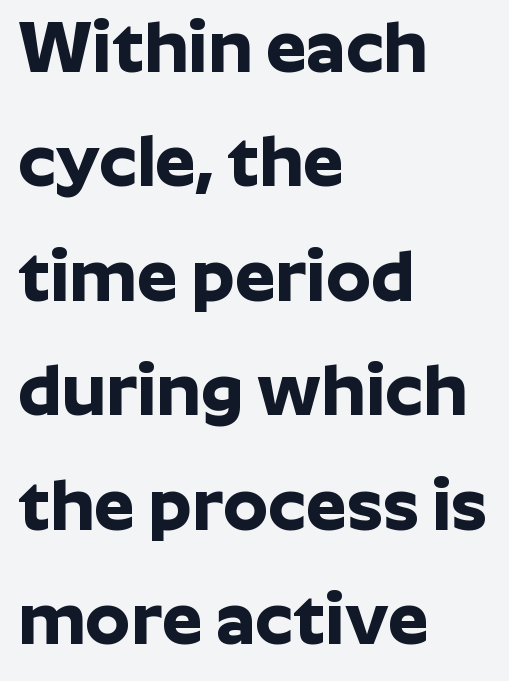
The image shows 72 px bold sans-serif type, upright; set left-aligned, normal line spacing (1.59x), normal letter spacing, not underlined; low stroke contrast and a medium x-height.
